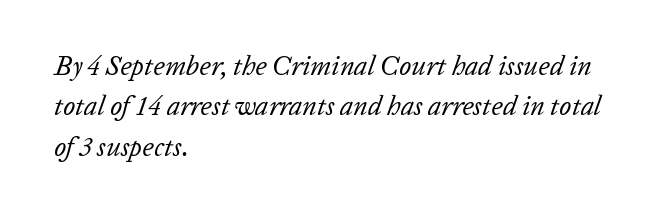
Q: Is the text bold? A: No.
Q: Is the text italic (slanted)? A: Yes, it leans right by about 20 degrees.
Q: Is the text underlined? A: No.
Q: How is the paragraph aligned? A: Left-aligned.
Q: Is the spacing between letters normal or unusually wide? A: Normal.
Q: Is the spacing between lines tight, normal or loose? A: Normal.
